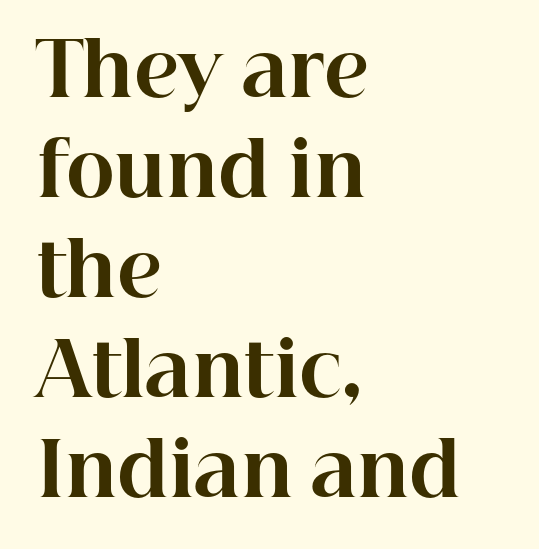
{"serif": "yes", "italic": "no", "bold": "yes", "weight": "bold", "width": "normal", "stroke_contrast": "high", "x_height": "medium", "monospaced": "no", "underline": "no", "align": "left", "line_spacing": "normal", "line_spacing_ratio": 1.35, "letter_spacing": "normal", "letter_spacing_em": 0.0, "glyph_px": 74}
